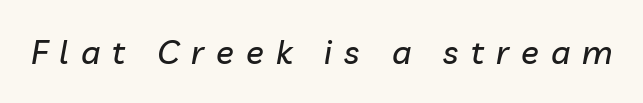
The image shows 33 px text type, italic (leaning right); set unusually wide letter spacing (+0.37 em), not underlined; low stroke contrast and a medium x-height.
